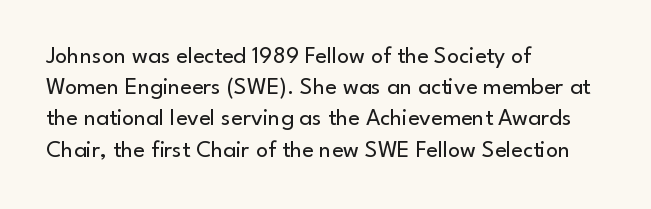
The image shows 24 px text type, upright; set left-aligned, normal line spacing (1.3x), normal letter spacing, not underlined.
